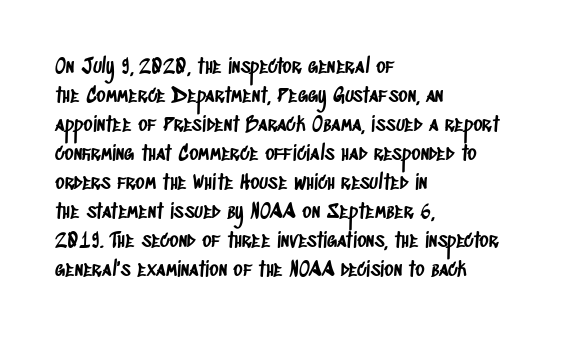
The image shows 20 px text type; set left-aligned, normal line spacing (1.45x), normal letter spacing, not underlined.
